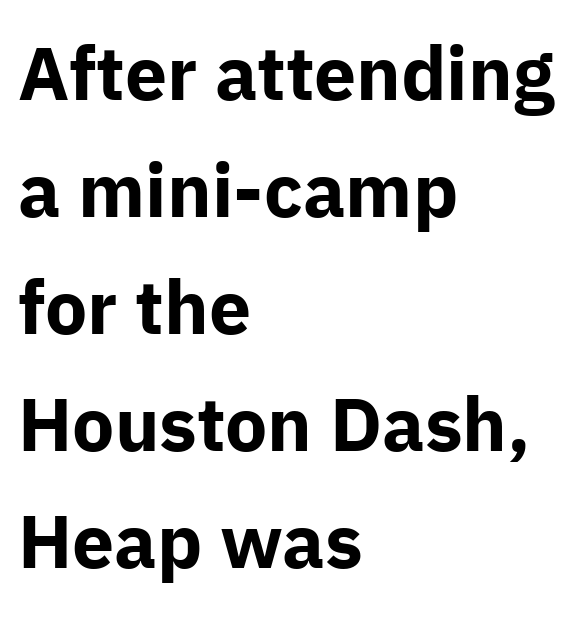
Q: Is the text bold? A: Yes.
Q: Is the text italic (slanted)? A: No, it is upright.
Q: Is the typeface a serif or a sans-serif typeface? A: Sans-serif.
Q: Is the text underlined? A: No.
Q: How is the paragraph aligned? A: Left-aligned.
Q: Is the spacing between letters normal or unusually wide? A: Normal.
Q: Is the spacing between lines tight, normal or loose? A: Normal.
Q: Width (condensed, normal, or wide)? A: Normal.
Q: Stroke contrast? A: Low.
Q: x-height? A: Medium.
Q: Monospaced? A: No.
